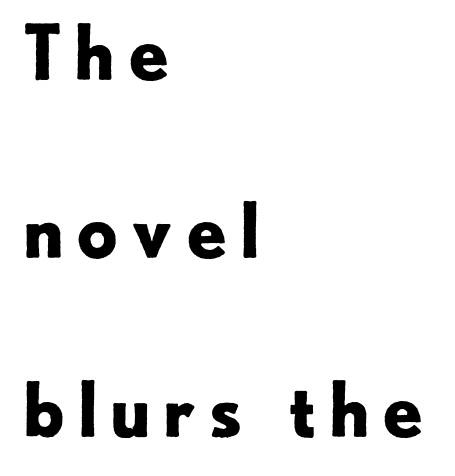
A typesetter would label this face a sans. The typesetting leans heavy: a genuine bold. The passage shown is not underscored anywhere. Reading down the column, the eye jumps a long way to each next line. Horizontal alignment here is leftward, the default for most running prose.
